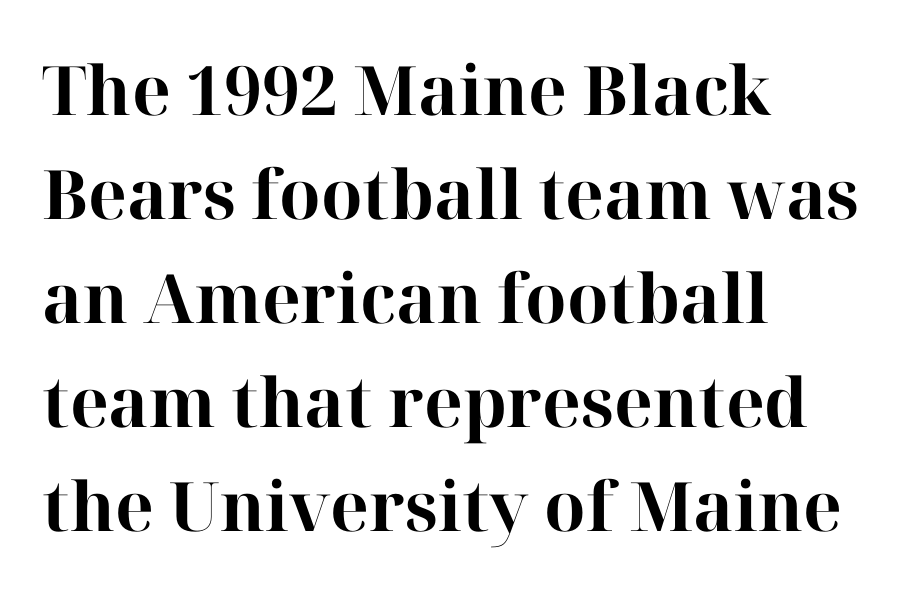
Ascenders rise straight up at ninety degrees. This sample is left-justified, so line endings fall wherever the words run out. Underlining? Definitely not there. These lines are rendered in a variable-pitch font. Whoever set this chose a conventional vertical rhythm.
